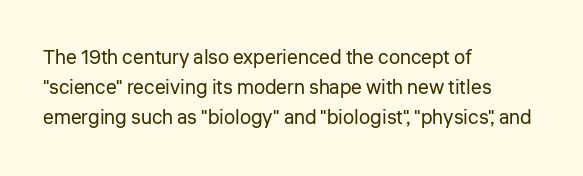
Q: Is the text bold? A: No.
Q: Is the text italic (slanted)? A: No, it is upright.
Q: Is the text underlined? A: No.
Q: How is the paragraph aligned? A: Left-aligned.
Q: Is the spacing between letters normal or unusually wide? A: Normal.
Q: Is the spacing between lines tight, normal or loose? A: Normal.
